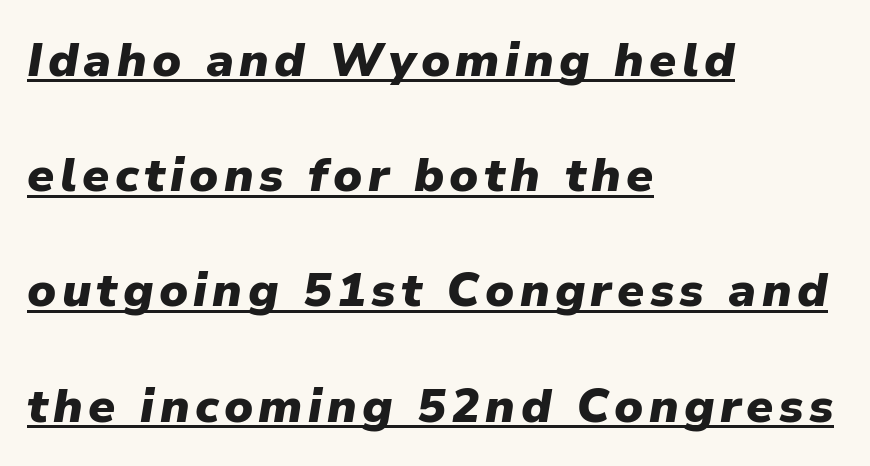
{"italic": "yes", "lean": "right", "slant_degrees": 9, "bold": "yes", "weight": "heavy", "width": "normal", "stroke_contrast": "low", "x_height": "medium", "monospaced": "no", "underline": "yes", "align": "left", "line_spacing": "loose", "line_spacing_ratio": 2.4, "glyph_px": 48}
